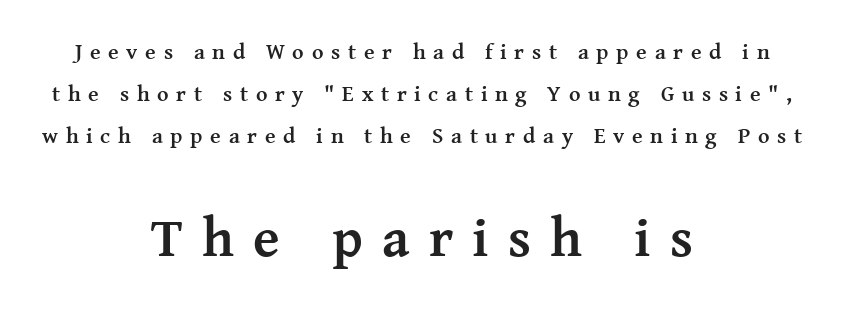
Q: Is the text bold? A: Yes.
Q: Is the text italic (slanted)? A: No, it is upright.
Q: Is the typeface a serif or a sans-serif typeface? A: Serif.
Q: Is the text underlined? A: No.
Q: How is the paragraph aligned? A: Centered.
Q: Is the spacing between letters normal or unusually wide? A: Unusually wide.
Q: Is the spacing between lines tight, normal or loose? A: Loose.
Q: Which block of text is set in a larger size, the first (top) or the second (bottom)? A: The second (bottom) one.
Q: Width (condensed, normal, or wide)? A: Normal.
Q: Stroke contrast? A: Medium.
Q: x-height? A: Medium.
Q: Monospaced? A: No.
